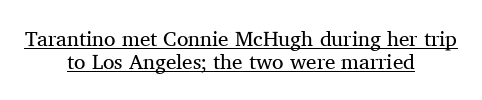
Q: Is the text bold? A: No.
Q: Is the text italic (slanted)? A: No, it is upright.
Q: Is the text underlined? A: Yes.
Q: How is the paragraph aligned? A: Centered.
Q: Is the spacing between letters normal or unusually wide? A: Normal.
Q: Is the spacing between lines tight, normal or loose? A: Tight.
